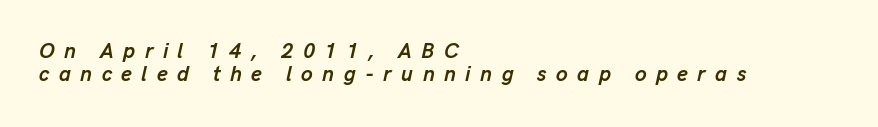
The image shows 21 px bold type, italic (leaning right); set left-aligned, tight line spacing (1.09x), unusually wide letter spacing (+0.45 em), not underlined.
